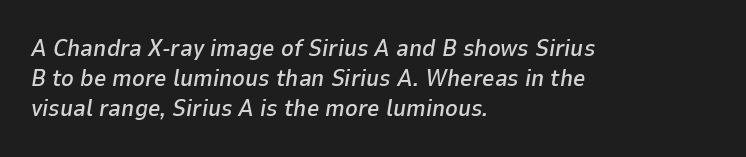
The image shows 24 px text type, italic (leaning right); set left-aligned, normal line spacing (1.26x), normal letter spacing, not underlined.
